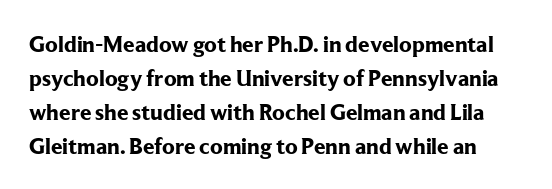
Q: Is the text bold? A: Yes.
Q: Is the text italic (slanted)? A: No, it is upright.
Q: Is the text underlined? A: No.
Q: Is the spacing between letters normal or unusually wide? A: Normal.
Q: Is the spacing between lines tight, normal or loose? A: Normal.
